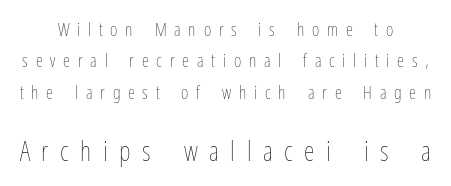
Q: Is the text bold? A: No.
Q: Is the text italic (slanted)? A: No, it is upright.
Q: Is the text underlined? A: No.
Q: Is the spacing between letters normal or unusually wide? A: Unusually wide.
Q: Which block of text is set in a larger size, the first (top) or the second (bottom)? A: The second (bottom) one.
